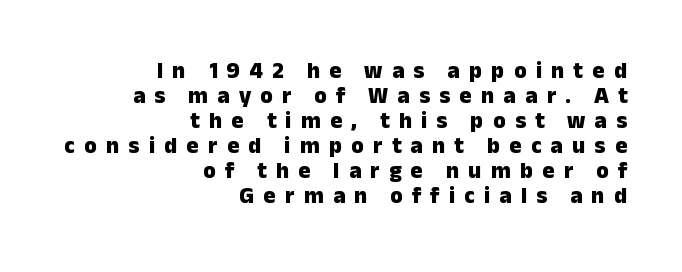
Descenders hang freely into open space. Posture: straight, roman, zero tilt. Substantial extra tracking has been applied to these lines. Set as a true bold cut, around the 700 mark. Horizontally, the lines are justified to the trailing edge only.
